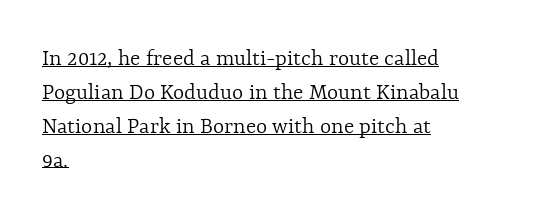
The lettering stays uniformly vertical, giving the passage a roman look. These lines stack with their left ends in a neat column. This rendering features underlined lettering. This block has exactly the height ordinary leading produces. Nobody touched the tracking dial on this one.
